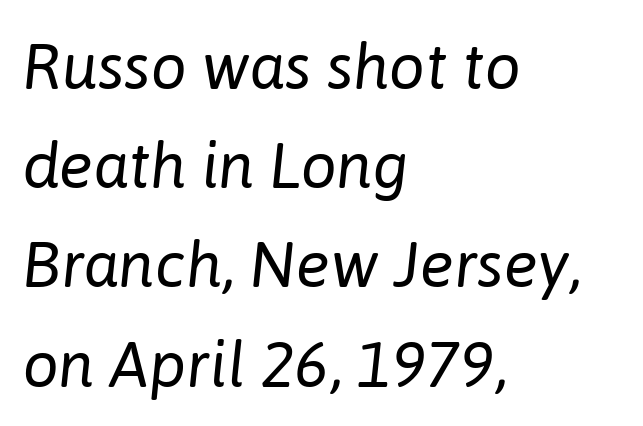
Between one letter and the next there's only the usual sliver of space. Quick note: interline space is typical. Underlining? Definitely not there. The typesetter chose a ragged-right arrangement here. This reads as an unemphasized weight, regular at the heaviest. This sample has the flowing, uneven cadence of proportional lettering.
